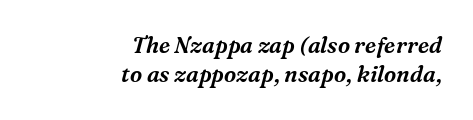
{"italic": "yes", "lean": "right", "slant_degrees": 16, "underline": "no", "align": "right", "line_spacing": "normal", "line_spacing_ratio": 1.32, "letter_spacing": "normal", "letter_spacing_em": 0.0, "glyph_px": 22}
